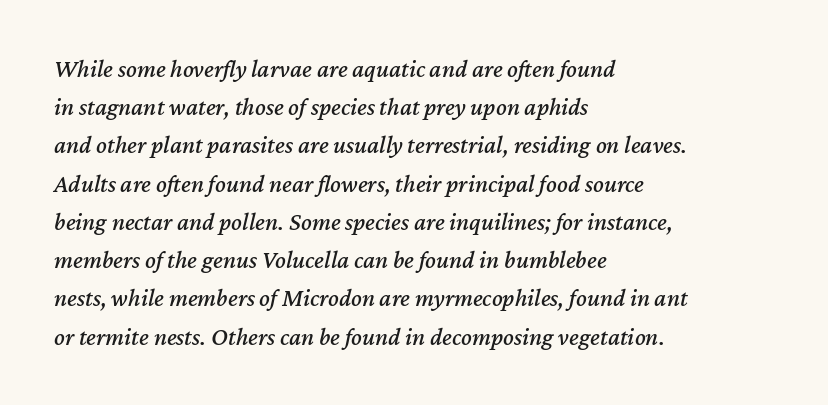
Italic: yes, the glyphs are oblique. The block of text has a typical density, with ordinary space between rows. Has an underline been added? It has not. Caption: multi-line text, flush left, ragged right.
